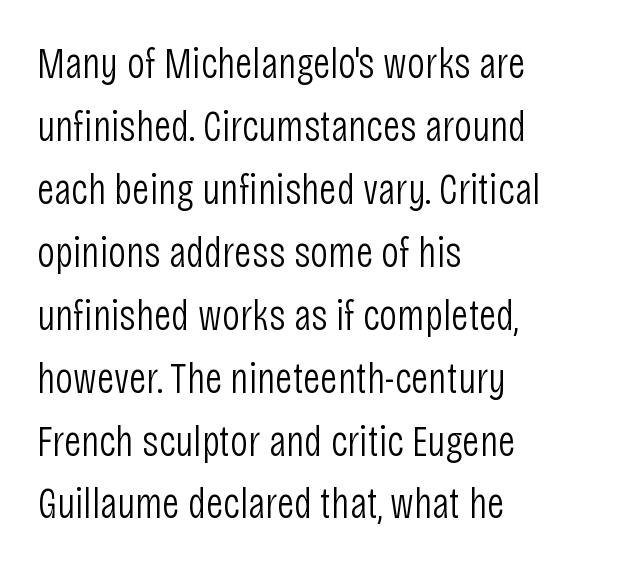
The image shows 44 px light, condensed sans-serif type, upright; set left-aligned, normal line spacing (1.43x), normal letter spacing, not underlined; low stroke contrast and a large x-height.
